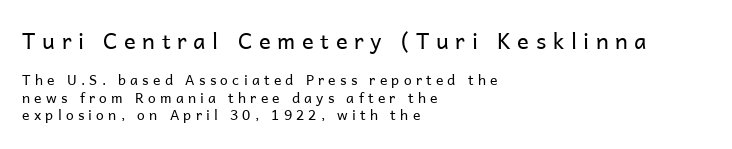
The image shows 22 px text type, upright; set left-aligned, normal line spacing (1.25x), unusually wide letter spacing (+0.3 em), not underlined; the first (top) block is 1.57x larger.
